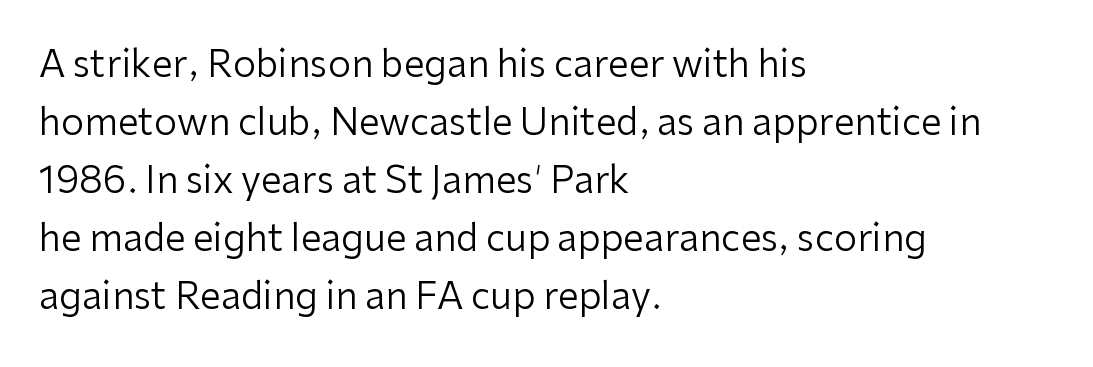
Q: Is the text bold? A: No.
Q: Is the text italic (slanted)? A: No, it is upright.
Q: Is the typeface a serif or a sans-serif typeface? A: Sans-serif.
Q: Is the text underlined? A: No.
Q: How is the paragraph aligned? A: Left-aligned.
Q: Is the spacing between letters normal or unusually wide? A: Normal.
Q: Is the spacing between lines tight, normal or loose? A: Normal.
Q: Width (condensed, normal, or wide)? A: Normal.
Q: Stroke contrast? A: Low.
Q: x-height? A: Medium.
Q: Monospaced? A: No.
